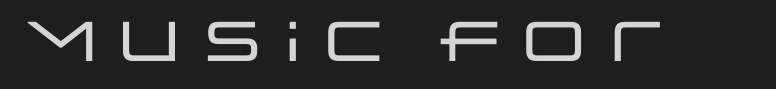
The image shows 56 px wide sans-serif type, upright; set normal letter spacing, not underlined; low stroke contrast and a large x-height.
